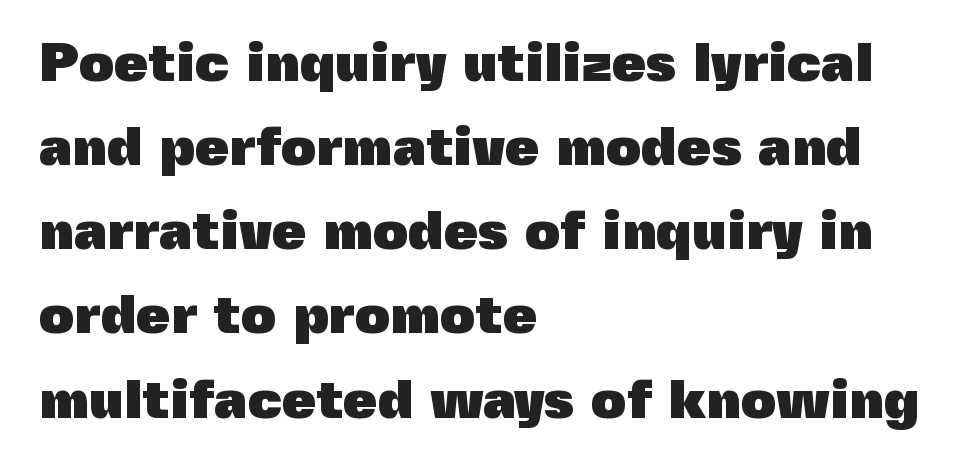
Q: Is the text bold? A: Yes.
Q: Is the text italic (slanted)? A: No, it is upright.
Q: Is the typeface a serif or a sans-serif typeface? A: Sans-serif.
Q: Is the text underlined? A: No.
Q: How is the paragraph aligned? A: Left-aligned.
Q: Is the spacing between letters normal or unusually wide? A: Normal.
Q: Is the spacing between lines tight, normal or loose? A: Normal.
Q: Width (condensed, normal, or wide)? A: Normal.
Q: x-height? A: Medium.
Q: Monospaced? A: No.
